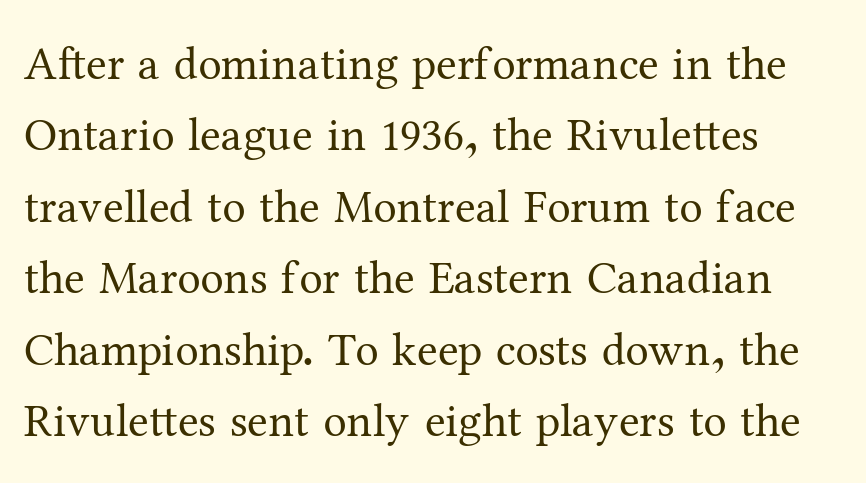
The glyphs in this specimen are seriffed. Every character sits straight up, as roman type does. The letterforms sit shoulder to shoulder at normal distance. The passage shown is typed in a proportional face where columns would drift. The line-height multiplier appears to be the usual default.
